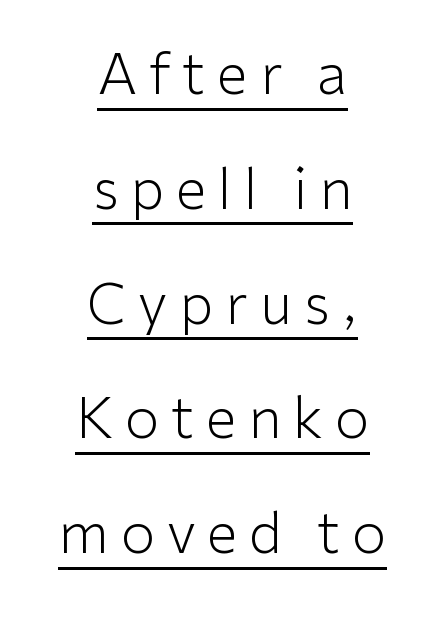
The image shows 56 px light sans-serif type, upright; set centered, loose line spacing (2.05x), unusually wide letter spacing (+0.21 em), underlined; low stroke contrast and a medium x-height.
